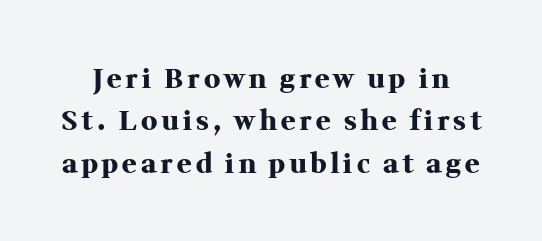
It's the straight-up-and-down kind of type. If you measured baseline to baseline, you'd find a middling distance. Chunky letters — that's bold for sure. Plain, unruled lines of type.
